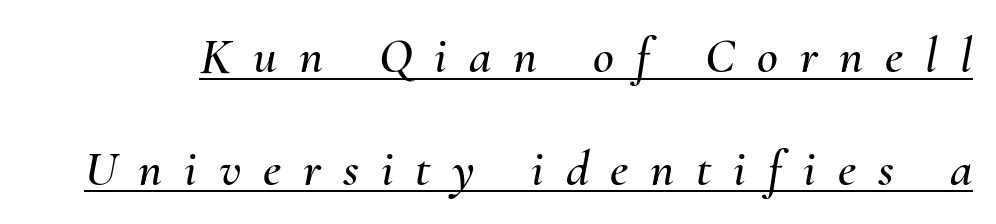
{"italic": "yes", "lean": "right", "slant_degrees": 10, "width": "normal", "stroke_contrast": "medium", "x_height": "small", "monospaced": "no", "underline": "yes", "line_spacing": "loose", "line_spacing_ratio": 2.21, "letter_spacing": "wide", "letter_spacing_em": 0.43, "glyph_px": 51}
